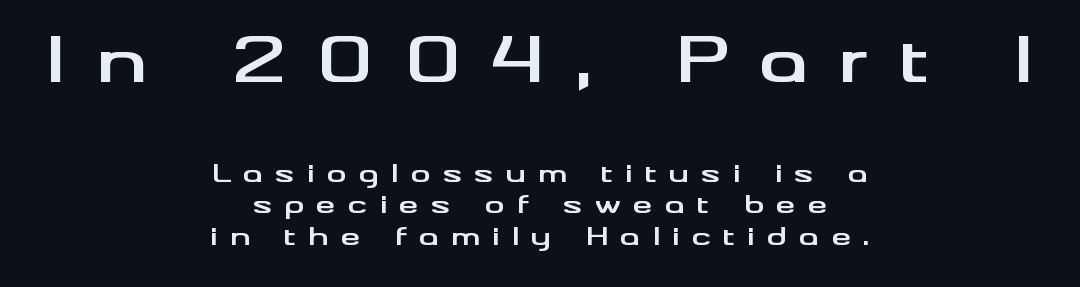
Notice how descenders clear the ascenders below comfortably — that's standard leading. Caption: expanded tracking, letters set apart. Which of the two is more prominent by size? The first, at the top. Observe the absence of serifs on each vertical stroke in this sample. The lines in this sample share a center point and differ in where they start and stop.
